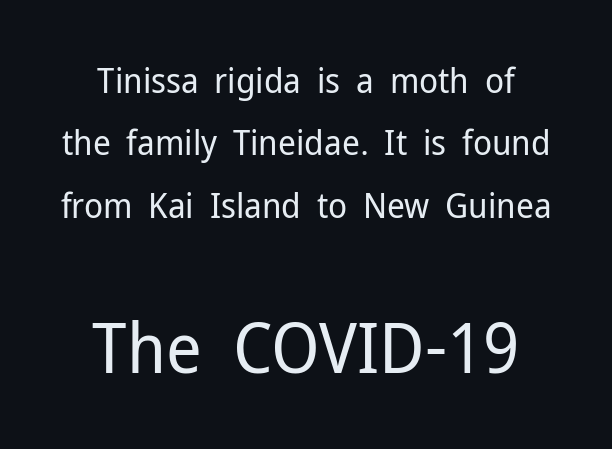
The font's upright variant was chosen for this text. Varying glyph widths throughout — classic text-font behaviour. The tracking reads as untouched default to a designer's eye. Stems and bowls with no extra thickness — not bold.
